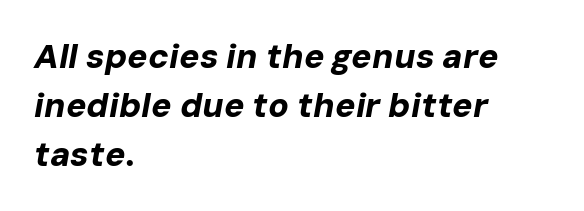
Plain, unruled lines of type. What stands out about the letter spacing? Nothing — it is the standard amount. Heft: maximum for text — a bold. Teacher's note: observe the even left margin — that is flush-left alignment.
